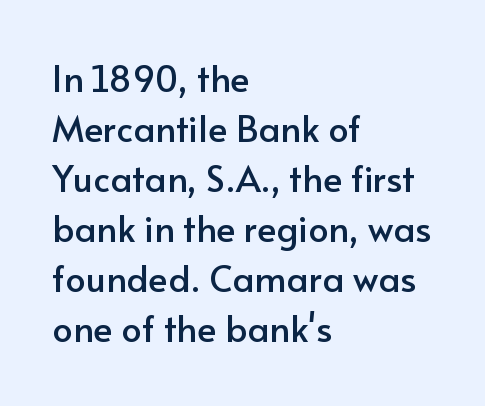
Q: Is the text italic (slanted)? A: No, it is upright.
Q: Is the typeface a serif or a sans-serif typeface? A: Sans-serif.
Q: Is the text underlined? A: No.
Q: How is the paragraph aligned? A: Left-aligned.
Q: Is the spacing between letters normal or unusually wide? A: Normal.
Q: Is the spacing between lines tight, normal or loose? A: Normal.
Q: Width (condensed, normal, or wide)? A: Normal.
Q: Stroke contrast? A: Low.
Q: x-height? A: Small.
Q: Monospaced? A: No.
